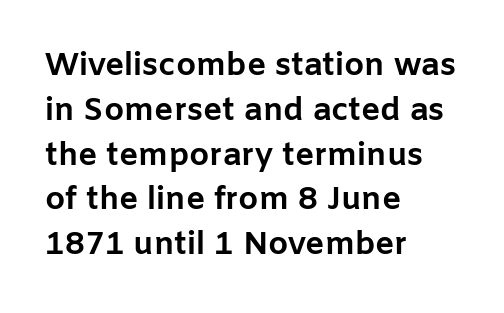
Q: Is the text bold? A: Yes.
Q: Is the text italic (slanted)? A: No, it is upright.
Q: Is the typeface a serif or a sans-serif typeface? A: Sans-serif.
Q: Is the text underlined? A: No.
Q: How is the paragraph aligned? A: Left-aligned.
Q: Is the spacing between letters normal or unusually wide? A: Normal.
Q: Is the spacing between lines tight, normal or loose? A: Normal.
Q: Width (condensed, normal, or wide)? A: Normal.
Q: Stroke contrast? A: Low.
Q: x-height? A: Medium.
Q: Monospaced? A: No.
